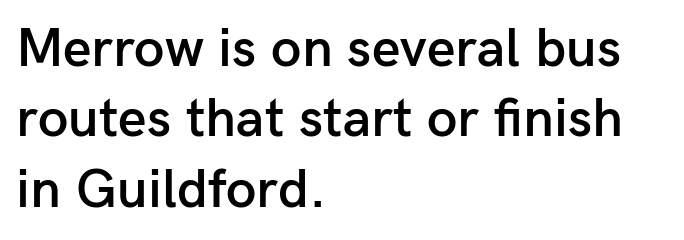
{"serif": "no", "italic": "no", "bold": "semi", "weight": "semibold", "width": "normal", "stroke_contrast": "low", "x_height": "medium", "monospaced": "no", "underline": "no", "align": "left", "line_spacing": "normal", "line_spacing_ratio": 1.28, "letter_spacing": "normal", "letter_spacing_em": 0.0, "glyph_px": 55}
